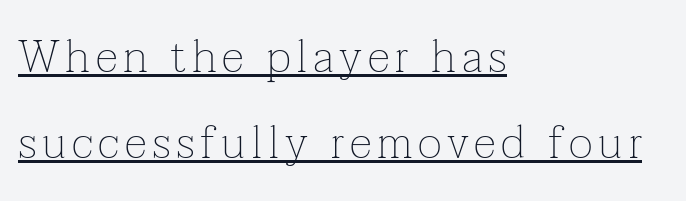
Q: Is the text bold? A: No.
Q: Is the text italic (slanted)? A: No, it is upright.
Q: Is the typeface a serif or a sans-serif typeface? A: Serif.
Q: Is the text underlined? A: Yes.
Q: How is the paragraph aligned? A: Left-aligned.
Q: Width (condensed, normal, or wide)? A: Normal.
Q: Stroke contrast? A: Low.
Q: x-height? A: Medium.
Q: Monospaced? A: No.
